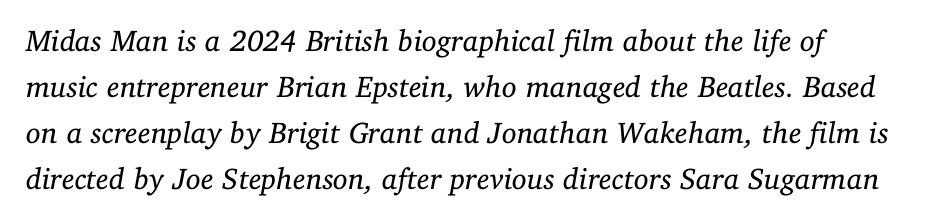
{"serif": "yes", "italic": "yes", "lean": "right", "slant_degrees": 11, "bold": "no", "weight": "regular", "width": "normal", "stroke_contrast": "low", "x_height": "medium", "monospaced": "no", "underline": "no", "align": "left", "line_spacing": "normal", "line_spacing_ratio": 1.53, "letter_spacing": "normal", "letter_spacing_em": 0.0, "glyph_px": 30}
